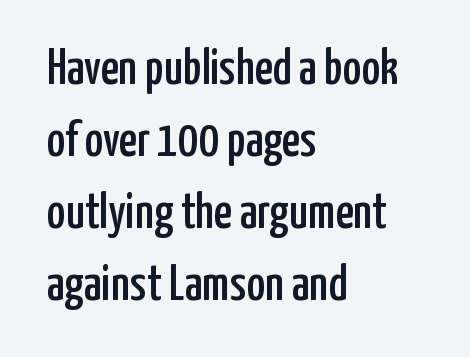
{"serif": "no", "italic": "no", "width": "condensed", "stroke_contrast": "low", "x_height": "medium", "monospaced": "no", "underline": "no", "align": "left", "line_spacing": "normal", "line_spacing_ratio": 1.44, "letter_spacing": "normal", "letter_spacing_em": 0.0, "glyph_px": 50}
